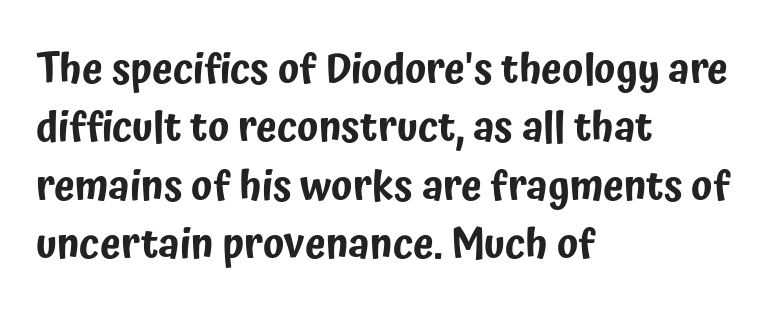
{"serif": "no", "italic": "no", "width": "condensed", "stroke_contrast": "low", "x_height": "medium", "monospaced": "no", "underline": "no", "align": "left", "line_spacing": "normal", "line_spacing_ratio": 1.39, "letter_spacing": "normal", "letter_spacing_em": 0.0, "glyph_px": 42}
